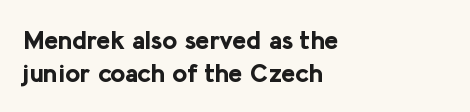
The leading is moderate, giving the passage an even texture. A dark, heavy texture on the line: the type is bold. Descenders hang freely into open space. Letter spacing: default. Notice how the passage keeps a crisp vertical edge on the left only. This is roman type, the default non-slanted kind.
